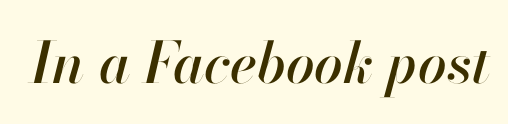
The image shows 57 px text type, italic (leaning right); set normal letter spacing, not underlined; high stroke contrast and a small x-height.
